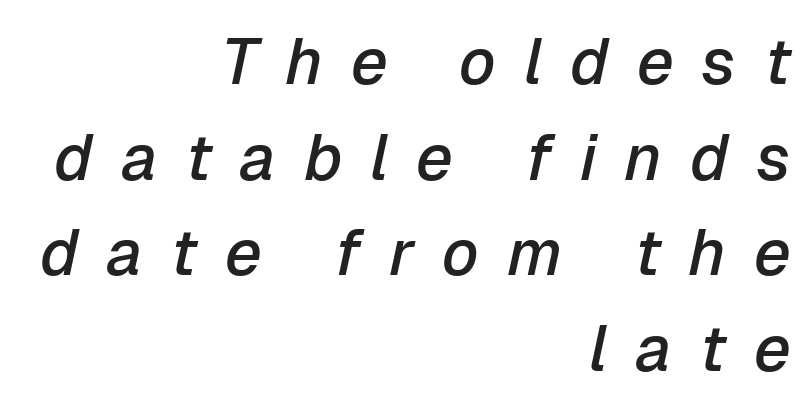
{"italic": "yes", "lean": "right", "slant_degrees": 12, "bold": "semi", "weight": "semibold", "width": "normal", "stroke_contrast": "low", "x_height": "medium", "monospaced": "no", "underline": "no", "align": "right", "line_spacing": "normal", "line_spacing_ratio": 1.47, "letter_spacing": "wide", "letter_spacing_em": 0.43, "glyph_px": 65}
